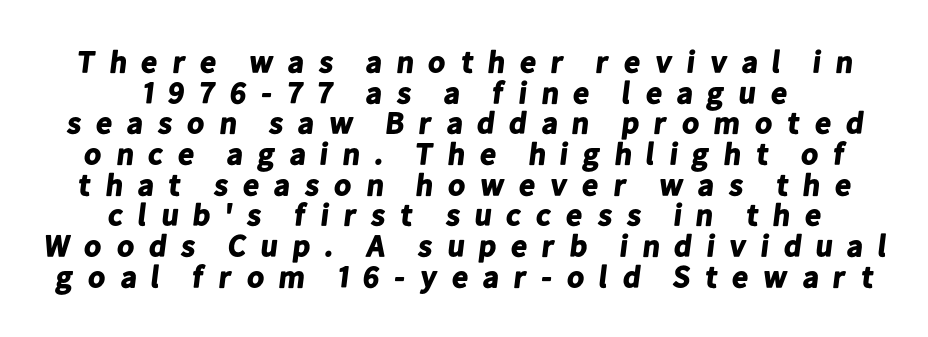
What kind of face is this? One without serifs — a sans. Each glyph is drawn with heavy, bold strokes. Display-style spreading of the glyphs; the letterfit is very open. Notice how descenders almost collide with the ascenders below — that's tight leading. Check under the words: just untouched page. The text block is weighted toward neither margin, spreading evenly from the middle.
